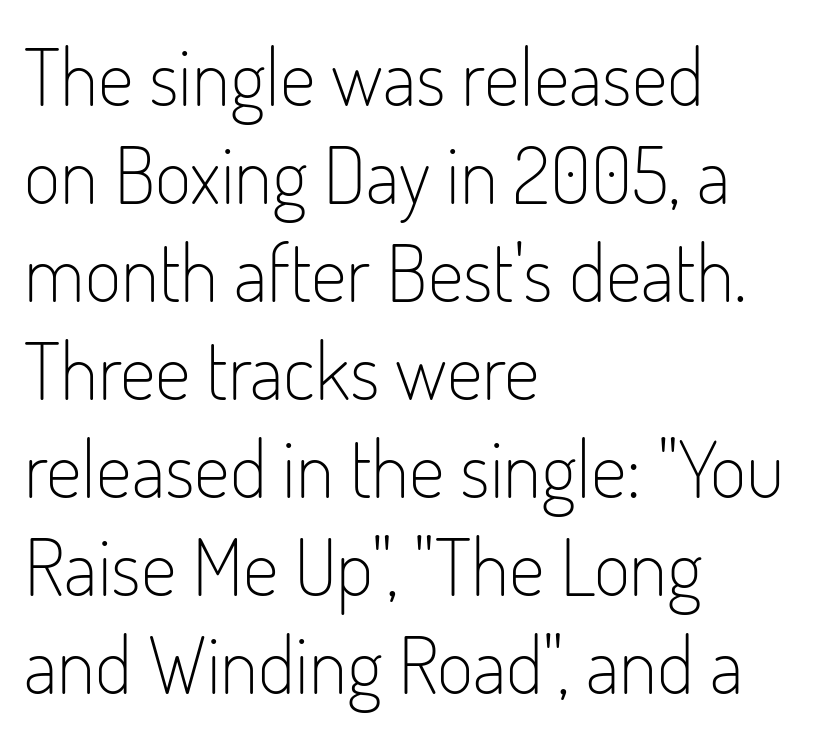
Q: Is the text bold? A: No.
Q: Is the text italic (slanted)? A: No, it is upright.
Q: Is the typeface a serif or a sans-serif typeface? A: Sans-serif.
Q: Is the text underlined? A: No.
Q: How is the paragraph aligned? A: Left-aligned.
Q: Is the spacing between letters normal or unusually wide? A: Normal.
Q: Width (condensed, normal, or wide)? A: Condensed.
Q: Stroke contrast? A: Low.
Q: x-height? A: Small.
Q: Monospaced? A: No.
